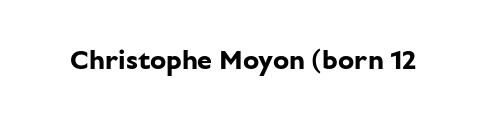
What stands out about the letter spacing? Nothing — it is the standard amount. No italicization has been applied; the sample stays upright. The gap between lines stays unmarked. Thick stems and heavy bowls — unmistakably bold.
